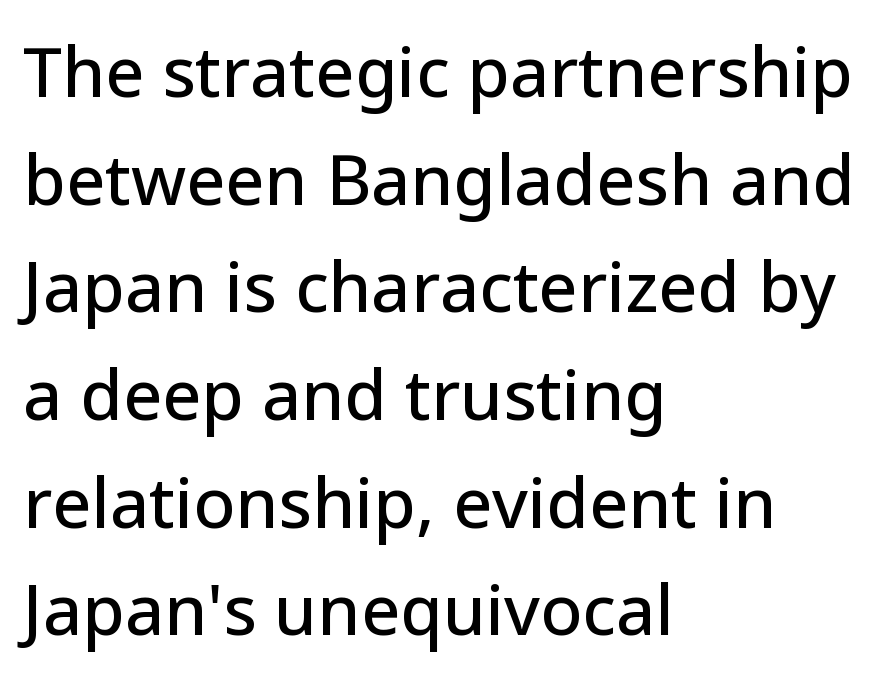
{"serif": "no", "italic": "no", "width": "normal", "stroke_contrast": "low", "x_height": "medium", "monospaced": "no", "underline": "no", "align": "left", "line_spacing": "normal", "line_spacing_ratio": 1.56, "letter_spacing": "normal", "letter_spacing_em": 0.0, "glyph_px": 69}
